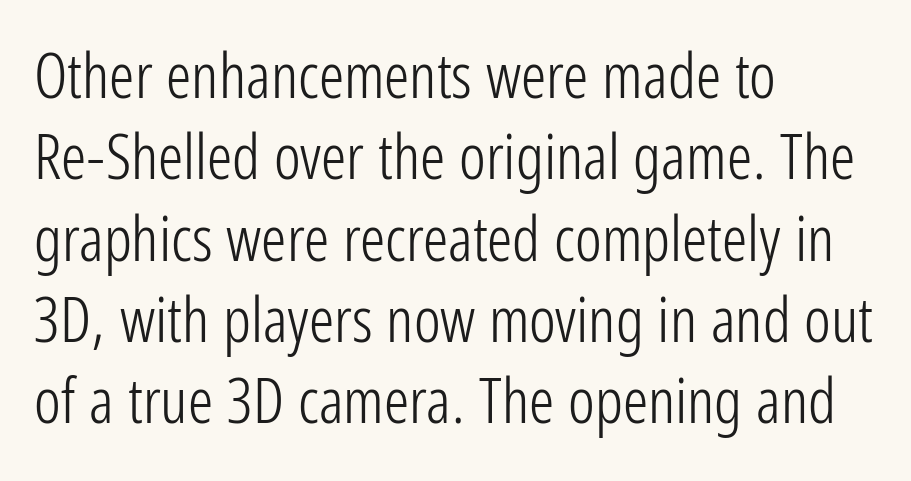
Does the lettering tilt? It doesn't — this is upright. Note the varied advance widths — an 'i' is clearly narrower than an 'm'. Visually the block forms a straight wall on the left and a jagged coastline on the right. How would I describe the line gaps? Plain and ordinary. Letter spacing: default. The designer went with a sans here, leaving each stem footless.
